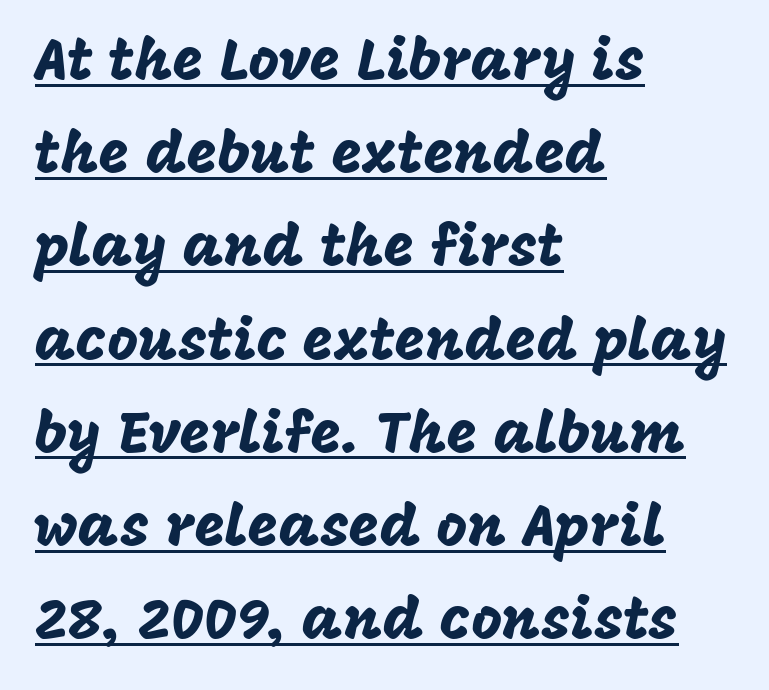
Q: Is the text italic (slanted)? A: Yes.
Q: Is the typeface a serif or a sans-serif typeface? A: Sans-serif.
Q: Is the text underlined? A: Yes.
Q: How is the paragraph aligned? A: Left-aligned.
Q: Is the spacing between letters normal or unusually wide? A: Normal.
Q: Is the spacing between lines tight, normal or loose? A: Normal.
Q: Width (condensed, normal, or wide)? A: Normal.
Q: Stroke contrast? A: Low.
Q: x-height? A: Large.
Q: Monospaced? A: No.
